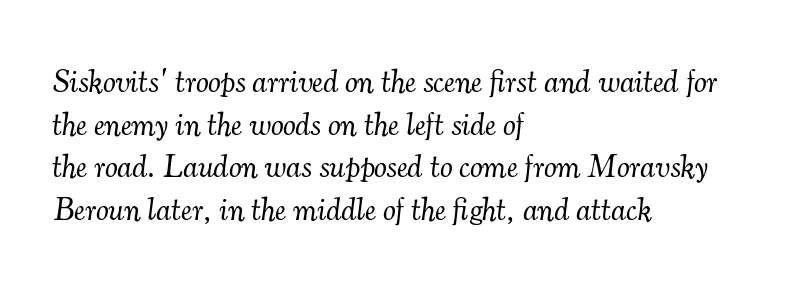
Q: Is the text bold? A: No.
Q: Is the text italic (slanted)? A: Yes, it leans right by about 7 degrees.
Q: Is the typeface a serif or a sans-serif typeface? A: Serif.
Q: Is the text underlined? A: No.
Q: How is the paragraph aligned? A: Left-aligned.
Q: Is the spacing between letters normal or unusually wide? A: Normal.
Q: Is the spacing between lines tight, normal or loose? A: Normal.
Q: Width (condensed, normal, or wide)? A: Normal.
Q: Stroke contrast? A: Medium.
Q: x-height? A: Small.
Q: Monospaced? A: No.
